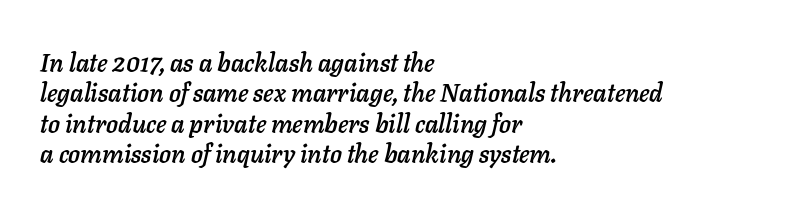
The image shows 25 px text type, italic (leaning right); set left-aligned, line spacing 1.22x, normal letter spacing, not underlined.
